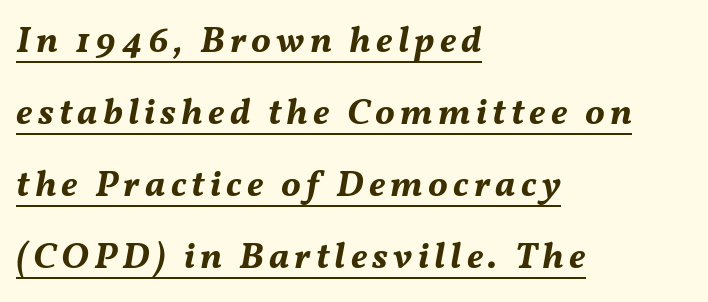
Horizontal bands of white between lines are thick stripes. Is the type bold? Yes — the strokes are clearly thick and heavy. Style check: oblique. Beneath each row of characters lies a ruled line. Line beginnings align vertically; line endings do not. The rendering uses natural spacing where letterforms have individual widths.
